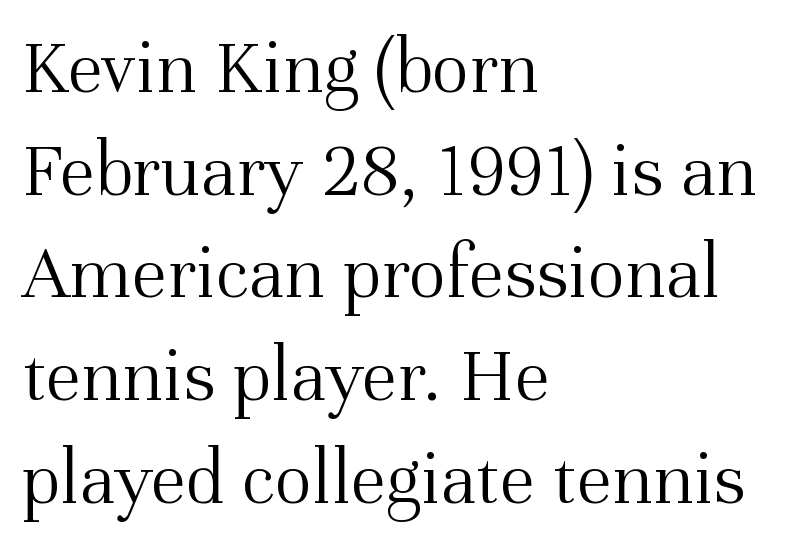
The setting favours the left margin, as ordinary paragraphs usually do. Words appear dense and cohesive because spacing is normal. On a weight scale, this lands at 450 or below. The typography opts for an upright posture over an oblique one. Do the characters align in a grid? No, the font is proportional.
